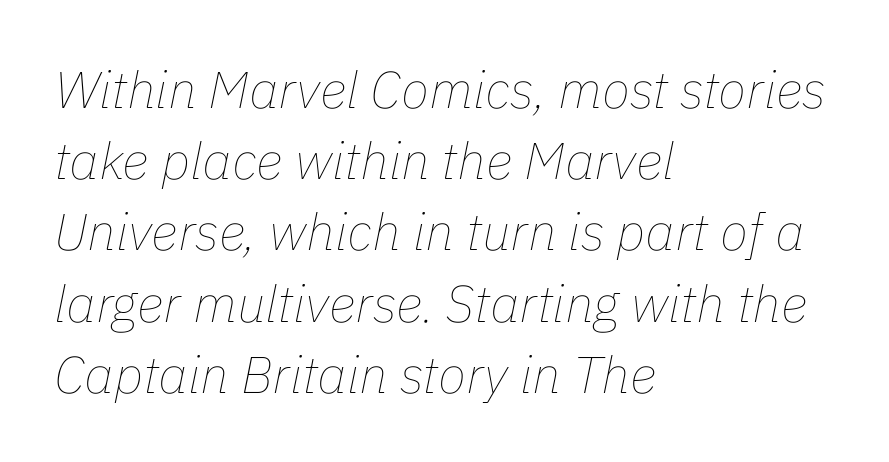
The image shows 52 px thin type, italic (leaning right); set left-aligned, normal line spacing (1.37x), normal letter spacing, not underlined; low stroke contrast and a medium x-height.
